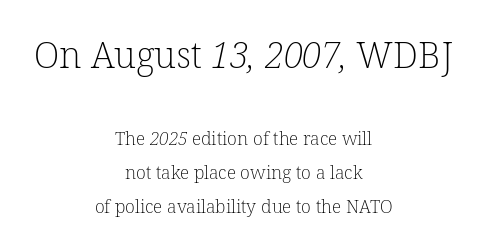
{"serif": "yes", "bold": "no", "weight": "light", "width": "normal", "stroke_contrast": "low", "x_height": "medium", "monospaced": "no", "underline": "no", "align": "center", "line_spacing_ratio": 1.88, "letter_spacing": "normal", "letter_spacing_em": 0.0, "larger_block": "first", "size_ratio": 2.0, "glyph_px": 36}
